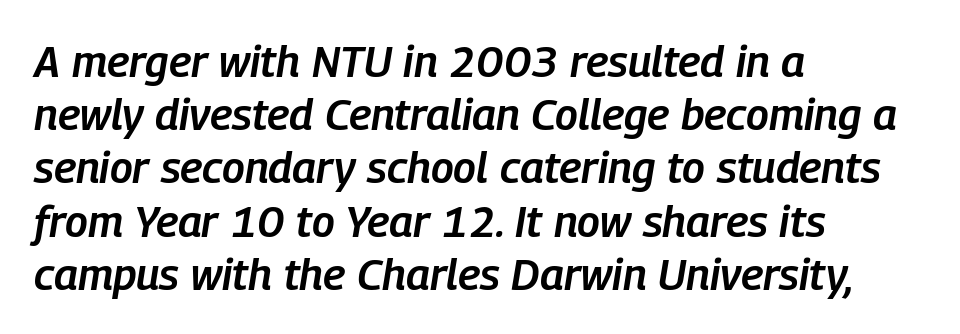
{"italic": "yes", "lean": "right", "slant_degrees": 9, "bold": "semi", "weight": "semibold", "width": "condensed", "stroke_contrast": "low", "x_height": "medium", "monospaced": "no", "underline": "no", "align": "left", "line_spacing_ratio": 1.21, "letter_spacing": "normal", "letter_spacing_em": 0.0, "glyph_px": 44}
